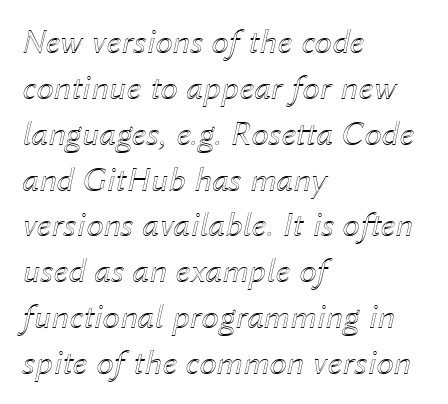
{"italic": "yes", "lean": "right", "slant_degrees": 12, "width": "normal", "x_height": "medium", "monospaced": "no", "underline": "no", "align": "left", "line_spacing": "normal", "line_spacing_ratio": 1.31, "letter_spacing": "normal", "letter_spacing_em": 0.0, "glyph_px": 35}
